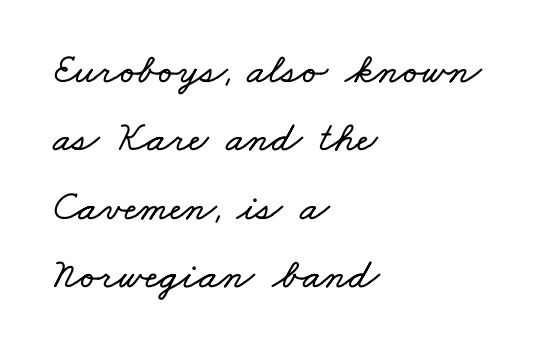
Line starts are locked; line ends wander. Here the designer chose a conventional face with non-uniform glyph widths. Each word holds together tightly as a unit, with standard inter-letter gaps. Regular leading. The strip under each line holds only bare page.
